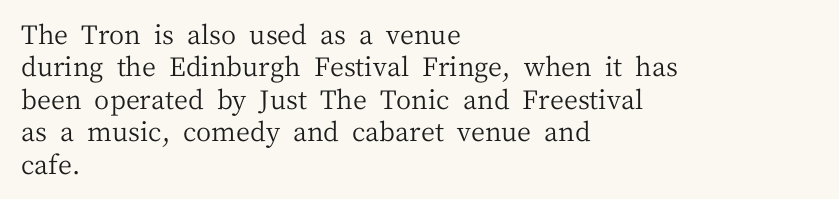
Line spacing here is normal. Nobody touched the tracking dial on this one. Quick note: underline off. Designer's note — italics off, roman on. The lines are quadded left.
